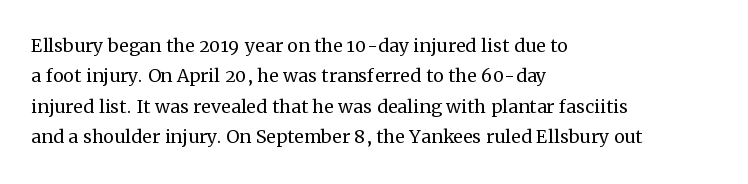
Q: Is the text bold? A: No.
Q: Is the text italic (slanted)? A: No, it is upright.
Q: Is the text underlined? A: No.
Q: How is the paragraph aligned? A: Left-aligned.
Q: Is the spacing between letters normal or unusually wide? A: Normal.
Q: Is the spacing between lines tight, normal or loose? A: Normal.
